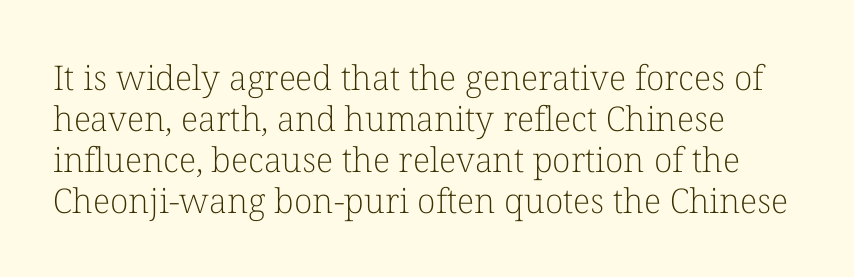
The image shows 34 px light serif type, upright; set left-aligned, line spacing 1.21x, normal letter spacing, not underlined; low stroke contrast and a medium x-height.
